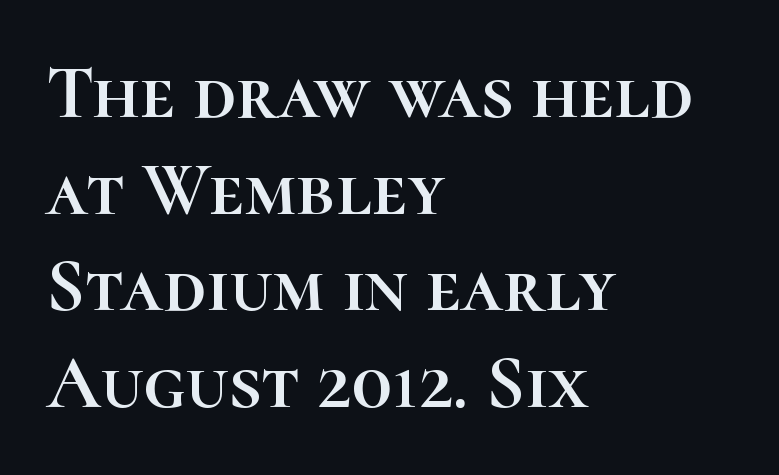
{"italic": "no", "width": "normal", "stroke_contrast": "high", "x_height": "medium", "monospaced": "no", "underline": "no", "align": "left", "line_spacing": "normal", "line_spacing_ratio": 1.27, "letter_spacing": "normal", "letter_spacing_em": 0.0, "glyph_px": 76}
